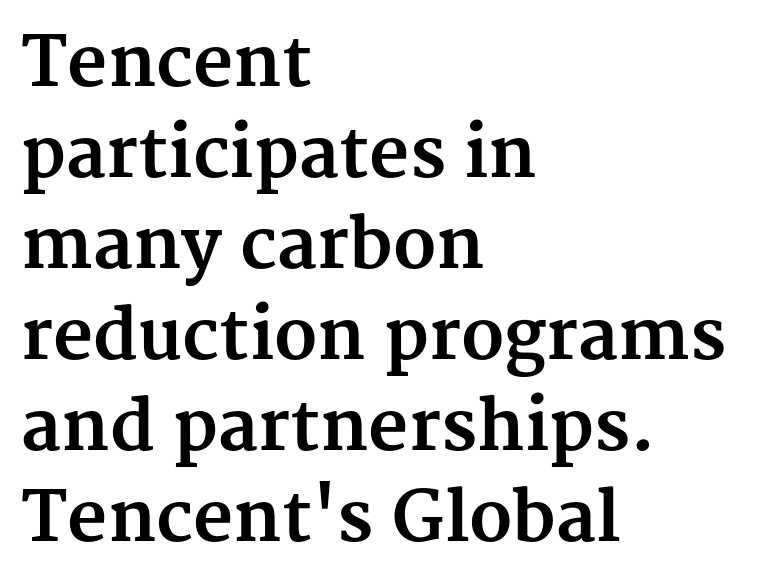
A typesetter would call this proportional, since set widths differ per character. These words are printed bold, with thick strokes throughout. Whoever set this chose a conventional vertical rhythm. The text block is weighted toward the left margin, trailing off unevenly rightward.
